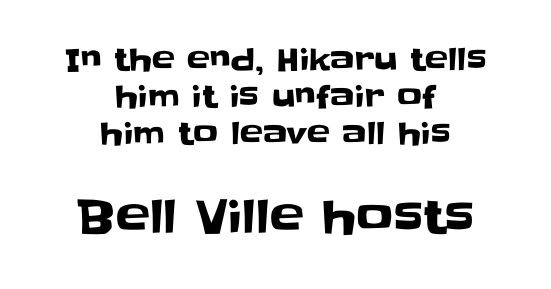
{"serif": "no", "italic": "no", "width": "normal", "stroke_contrast": "low", "x_height": "large", "monospaced": "no", "underline": "no", "align": "center", "line_spacing_ratio": 1.19, "letter_spacing": "normal", "letter_spacing_em": 0.0, "larger_block": "second", "size_ratio": 1.48, "glyph_px": 46}
